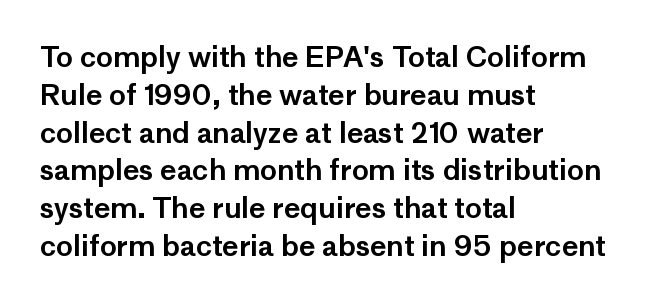
{"serif": "no", "italic": "no", "width": "normal", "stroke_contrast": "low", "x_height": "medium", "monospaced": "no", "underline": "no", "align": "left", "line_spacing": "normal", "line_spacing_ratio": 1.35, "letter_spacing": "normal", "letter_spacing_em": 0.0, "glyph_px": 28}
